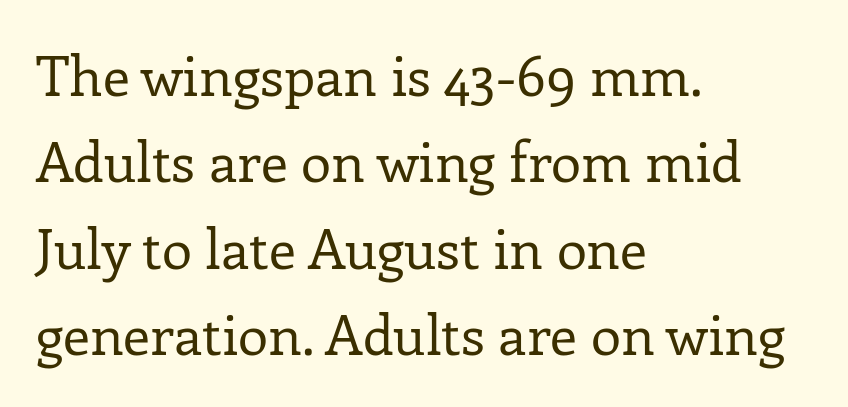
The image shows 55 px regular-weight serif type, upright; set left-aligned, normal line spacing (1.57x), normal letter spacing, not underlined; low stroke contrast and a medium x-height.
